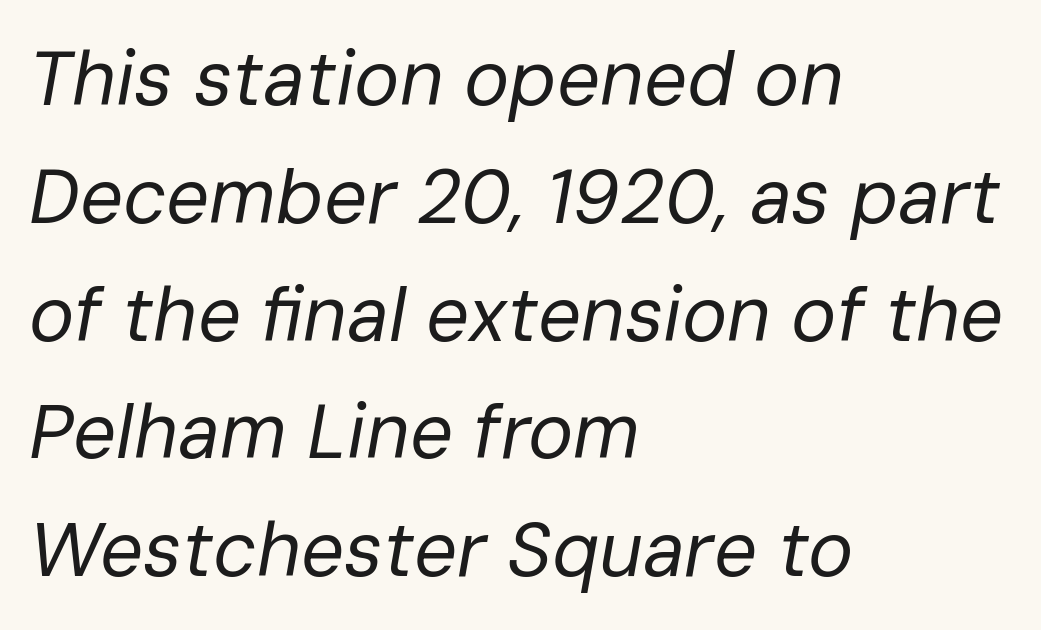
Does extra space separate the letters? No, they use regular spacing. Line spacing here is normal. The text carries the slant typical of an italic or oblique font. On a weight scale, this lands at 450 or below.
